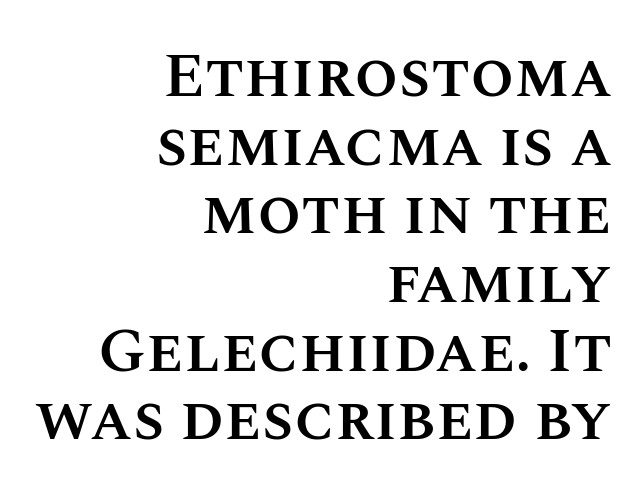
The image shows 63 px semibold type, upright; set right-aligned, tight line spacing (1.09x), normal letter spacing, not underlined; medium stroke contrast and a large x-height.
